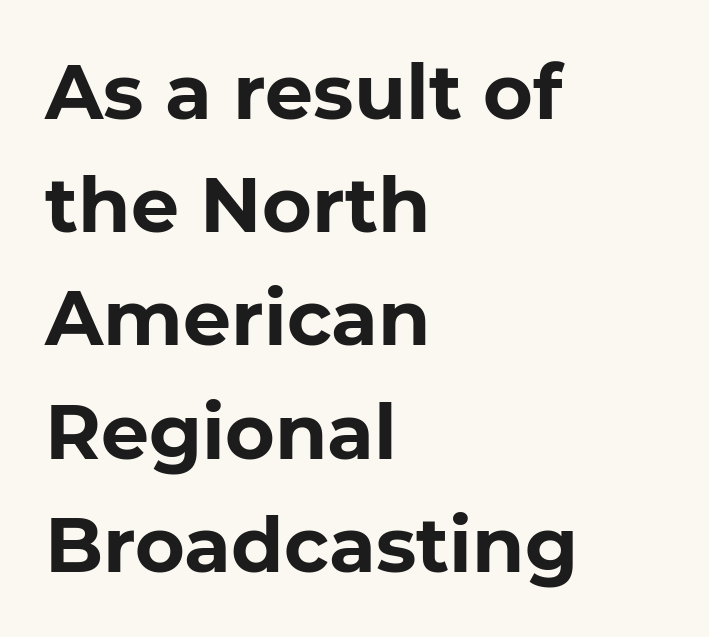
What stands out about the letter spacing? Nothing — it is the standard amount. One-word summary of the alignment: left. The designer left line spacing at the default. Strong, thick strokes mark this as bold type. Note: no serifs on the glyphs.
